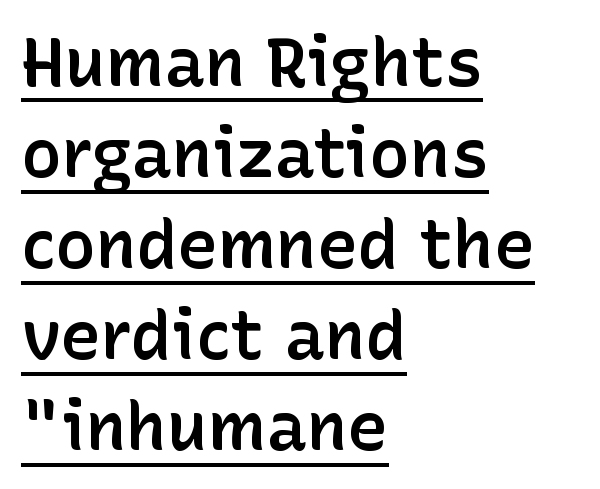
The image shows 68 px semibold sans-serif type, upright; set left-aligned, normal line spacing (1.34x), normal letter spacing, underlined; low stroke contrast and a medium x-height.
